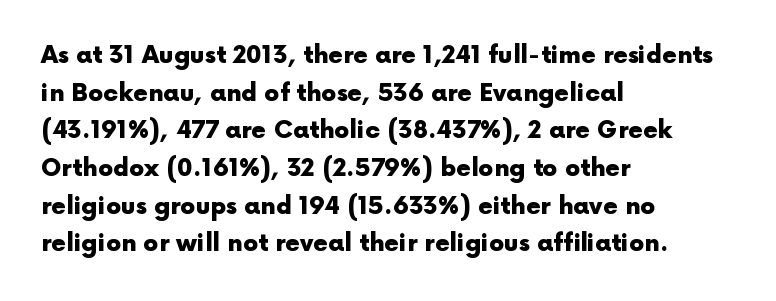
Q: Is the text bold? A: Yes.
Q: Is the text italic (slanted)? A: No, it is upright.
Q: Is the text underlined? A: No.
Q: How is the paragraph aligned? A: Left-aligned.
Q: Is the spacing between letters normal or unusually wide? A: Normal.
Q: Is the spacing between lines tight, normal or loose? A: Normal.
